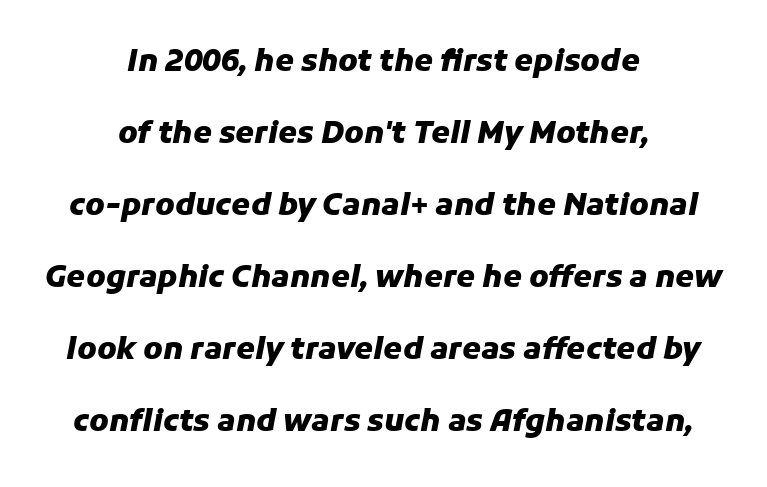
Q: Is the text bold? A: Yes.
Q: Is the text italic (slanted)? A: Yes, it leans right by about 11 degrees.
Q: Is the text underlined? A: No.
Q: How is the paragraph aligned? A: Centered.
Q: Is the spacing between letters normal or unusually wide? A: Normal.
Q: Is the spacing between lines tight, normal or loose? A: Loose.
Q: Width (condensed, normal, or wide)? A: Normal.
Q: Stroke contrast? A: Low.
Q: x-height? A: Medium.
Q: Monospaced? A: No.
